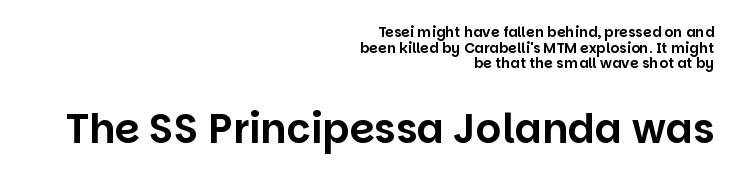
{"serif": "no", "italic": "no", "width": "normal", "stroke_contrast": "low", "x_height": "large", "monospaced": "no", "underline": "no", "align": "right", "line_spacing": "tight", "line_spacing_ratio": 1.11, "letter_spacing": "normal", "letter_spacing_em": 0.0, "larger_block": "second", "size_ratio": 2.86, "glyph_px": 40}
